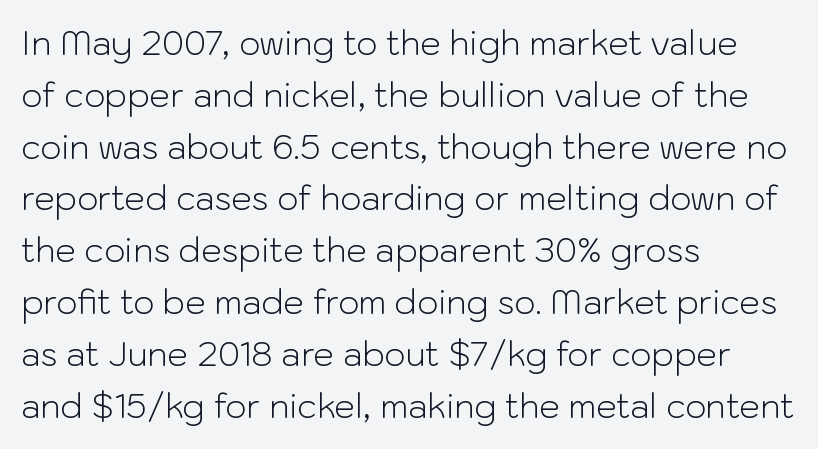
{"serif": "no", "italic": "no", "bold": "no", "weight": "light", "width": "normal", "stroke_contrast": "low", "x_height": "medium", "monospaced": "no", "underline": "no", "align": "left", "line_spacing": "normal", "line_spacing_ratio": 1.57, "letter_spacing": "normal", "letter_spacing_em": 0.0, "glyph_px": 33}
